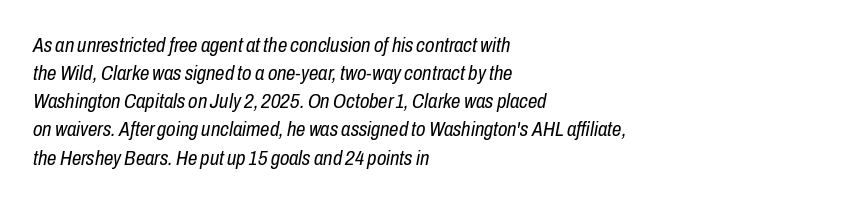
The image shows 21 px text type, italic (leaning right); set left-aligned, normal line spacing (1.34x), normal letter spacing, not underlined.
